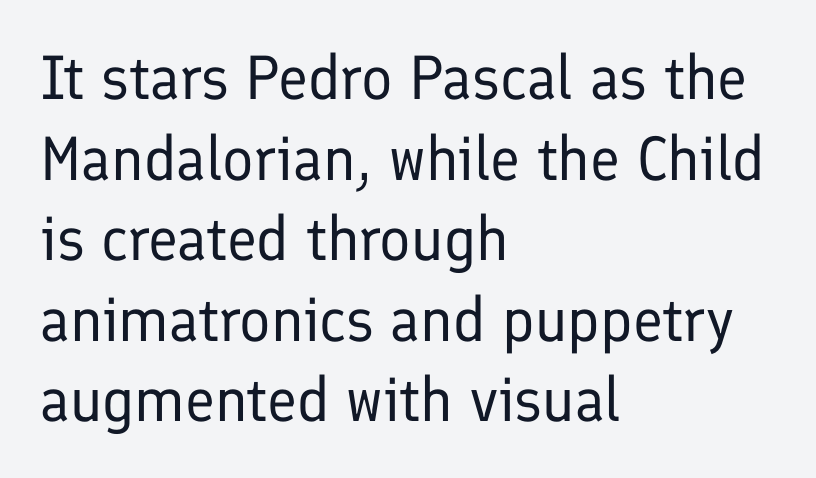
{"serif": "no", "italic": "no", "bold": "no", "weight": "regular", "width": "normal", "stroke_contrast": "low", "x_height": "medium", "monospaced": "no", "underline": "no", "align": "left", "line_spacing": "normal", "line_spacing_ratio": 1.3, "letter_spacing": "normal", "letter_spacing_em": 0.0, "glyph_px": 62}
